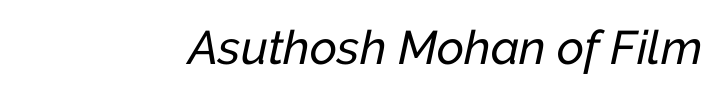
The image shows 47 px text type, italic (leaning right); set normal letter spacing, not underlined; low stroke contrast and a medium x-height.
